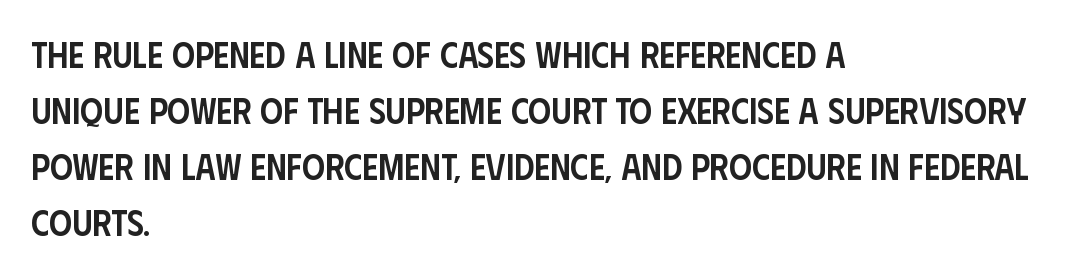
Q: Is the text bold? A: Semi-bold.
Q: Is the text italic (slanted)? A: No, it is upright.
Q: Is the typeface a serif or a sans-serif typeface? A: Sans-serif.
Q: Is the text underlined? A: No.
Q: How is the paragraph aligned? A: Left-aligned.
Q: Is the spacing between letters normal or unusually wide? A: Normal.
Q: Is the spacing between lines tight, normal or loose? A: Normal.
Q: Width (condensed, normal, or wide)? A: Condensed.
Q: Stroke contrast? A: Low.
Q: x-height? A: Large.
Q: Monospaced? A: No.
